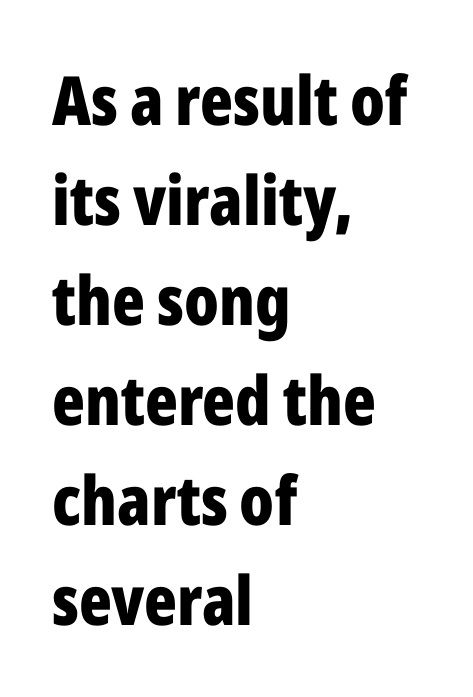
{"serif": "no", "italic": "no", "bold": "yes", "weight": "bold", "width": "condensed", "stroke_contrast": "low", "x_height": "medium", "monospaced": "no", "underline": "no", "align": "left", "line_spacing": "normal", "line_spacing_ratio": 1.47, "letter_spacing": "normal", "letter_spacing_em": 0.0, "glyph_px": 68}
